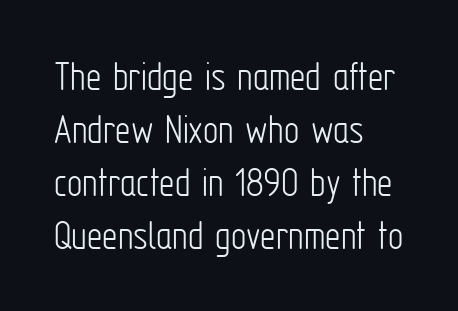
{"serif": "no", "italic": "no", "bold": "no", "weight": "light", "width": "condensed", "stroke_contrast": "low", "x_height": "medium", "monospaced": "no", "underline": "no", "align": "left", "line_spacing_ratio": 1.23, "letter_spacing": "normal", "letter_spacing_em": 0.0, "glyph_px": 43}
